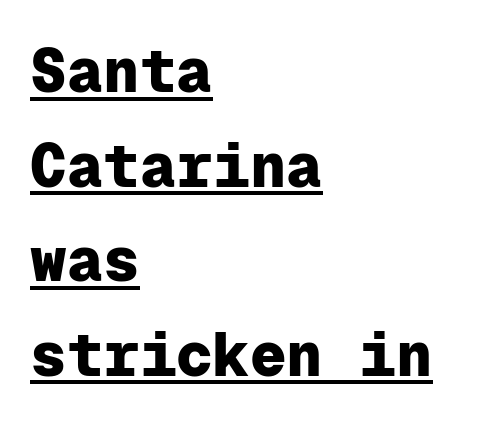
Q: Is the text bold? A: Yes.
Q: Is the text italic (slanted)? A: No, it is upright.
Q: Is the typeface a serif or a sans-serif typeface? A: Sans-serif.
Q: Is the text underlined? A: Yes.
Q: How is the paragraph aligned? A: Left-aligned.
Q: Is the spacing between letters normal or unusually wide? A: Normal.
Q: Is the spacing between lines tight, normal or loose? A: Normal.
Q: Width (condensed, normal, or wide)? A: Normal.
Q: Stroke contrast? A: Low.
Q: x-height? A: Medium.
Q: Monospaced? A: Yes.
